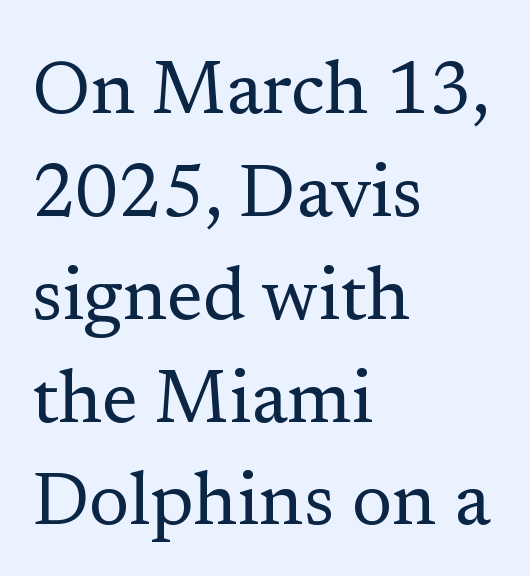
{"serif": "yes", "italic": "no", "bold": "no", "weight": "regular", "width": "normal", "stroke_contrast": "low", "x_height": "medium", "monospaced": "no", "underline": "no", "align": "left", "line_spacing": "normal", "line_spacing_ratio": 1.39, "letter_spacing": "normal", "letter_spacing_em": 0.0, "glyph_px": 74}
